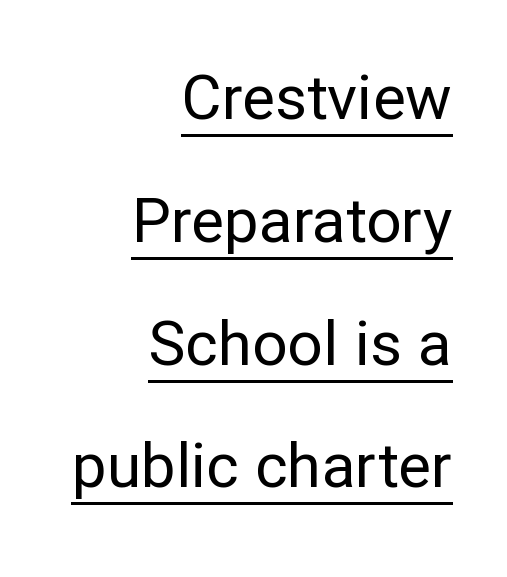
Is this a fixed-width face? No — the glyphs have proportional, varying widths. The designer dialed line spacing up above the default. This sample uses an upright cut, with every glyph sitting square on the baseline. Short and long lines alike share a common ending point at right. The weight tops out at a normal text grade.
